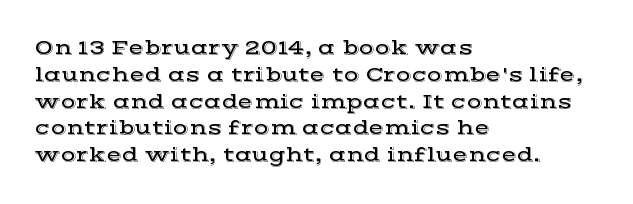
{"italic": "no", "underline": "no", "align": "left", "line_spacing": "normal", "line_spacing_ratio": 1.34, "letter_spacing": "normal", "letter_spacing_em": 0.0, "glyph_px": 20}
